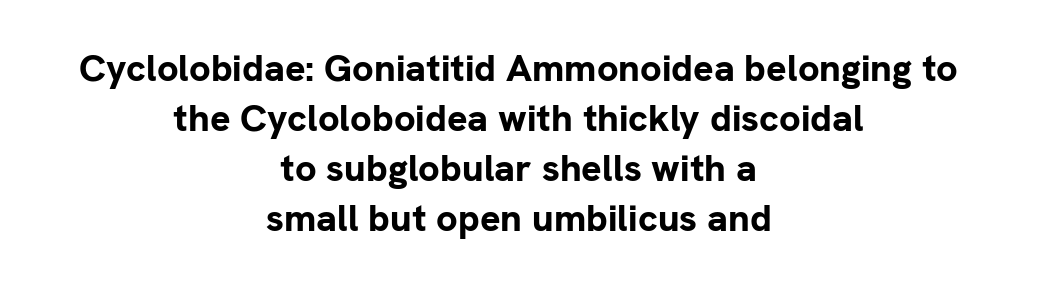
Q: Is the text bold? A: Yes.
Q: Is the text italic (slanted)? A: No, it is upright.
Q: Is the typeface a serif or a sans-serif typeface? A: Sans-serif.
Q: Is the text underlined? A: No.
Q: How is the paragraph aligned? A: Centered.
Q: Is the spacing between letters normal or unusually wide? A: Normal.
Q: Is the spacing between lines tight, normal or loose? A: Normal.
Q: Width (condensed, normal, or wide)? A: Normal.
Q: Stroke contrast? A: Low.
Q: x-height? A: Medium.
Q: Monospaced? A: No.
